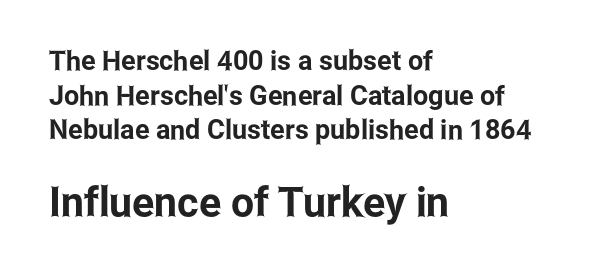
Which chunk is bigger? The second one — the bottom block dwarfs the top. Ordinary non-slanted type is in use. The line texture is even and compact thanks to regular tracking. The block of text has a typical density, with ordinary space between rows. Glance below the letters and you will spot only blank space.
